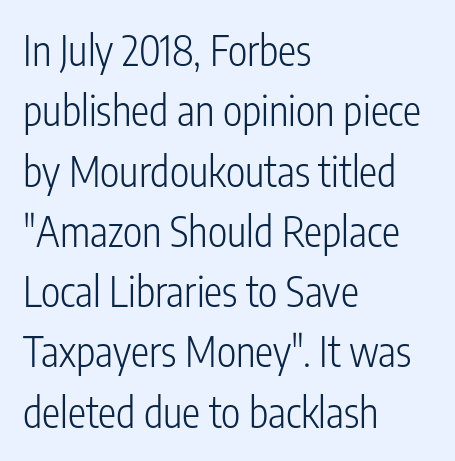
The image shows 41 px light, condensed sans-serif type, upright; set left-aligned, normal line spacing (1.47x), normal letter spacing, not underlined; low stroke contrast and a medium x-height.
